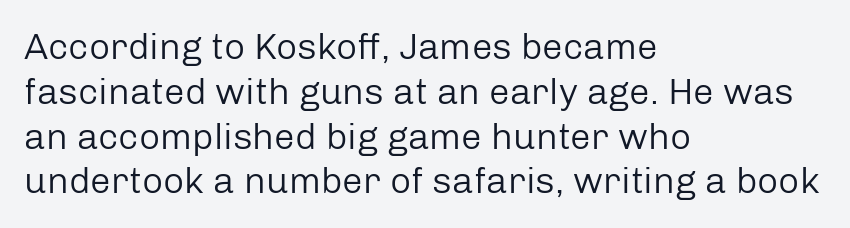
The image shows 37 px regular-weight sans-serif type, upright; set left-aligned, line spacing 1.21x, normal letter spacing, not underlined; low stroke contrast and a medium x-height.
